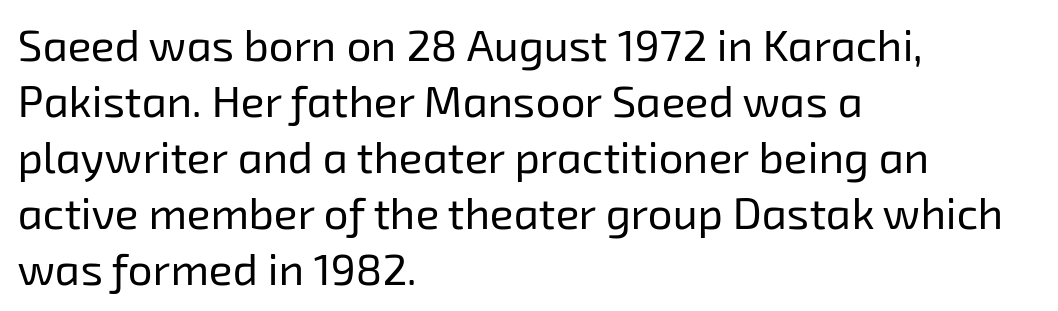
The image shows 44 px regular-weight sans-serif type; set left-aligned, normal line spacing (1.27x), normal letter spacing, not underlined; low stroke contrast and a medium x-height.
